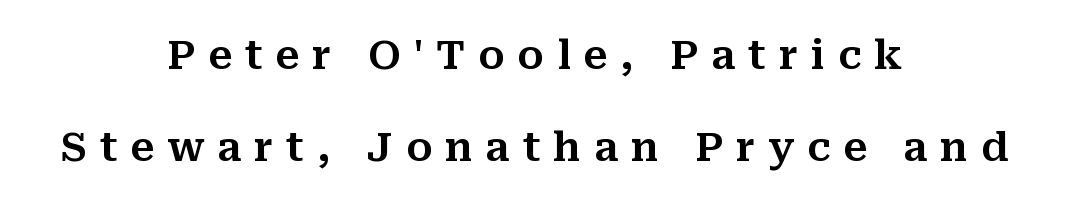
Is the block centered? Yes — each line is placed symmetrically about the middle. The axis of the letterforms is exactly vertical. Note the varied advance widths — an 'i' is clearly narrower than an 'm'. Type style note: has serifs. You could only call the tracking loose — the letters float apart. Honestly, there is no underline to notice here at all.
